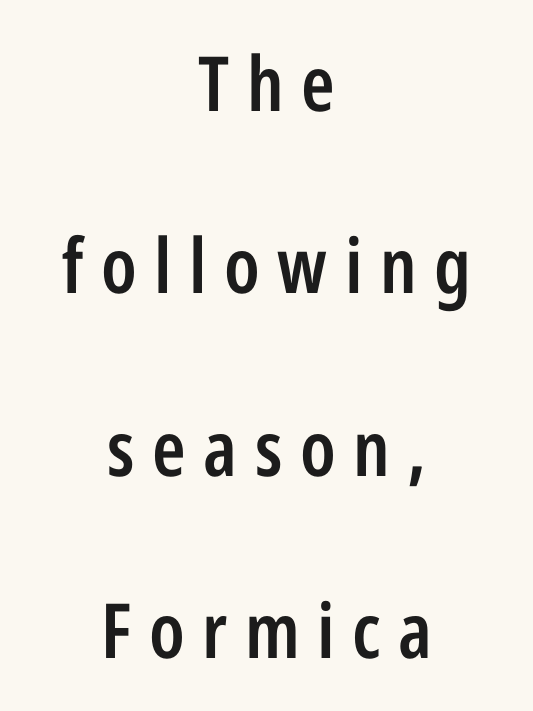
The image shows 76 px semibold, condensed sans-serif type, upright; set centered, loose line spacing (2.4x), unusually wide letter spacing (+0.23 em), not underlined; low stroke contrast and a medium x-height.
